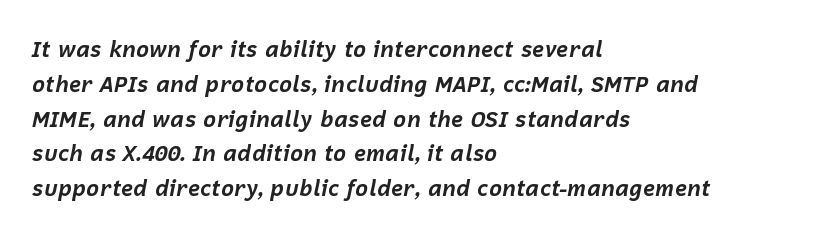
The image shows 22 px bold type, italic (leaning right); set left-aligned, normal line spacing (1.58x), normal letter spacing, not underlined.
